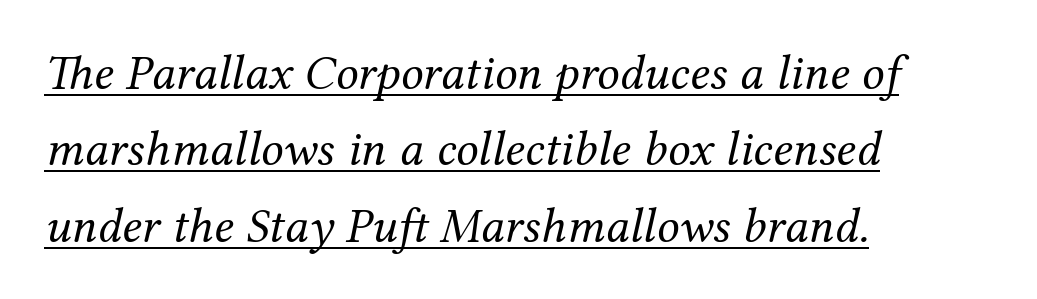
Words appear dense and cohesive because spacing is normal. Think standard paragraph weight, or any step lighter than that. Emphasis is given by a line drawn under the lettering. One glance says typical: line gaps are just what's usual. Yep, those are serifs on the letters.
